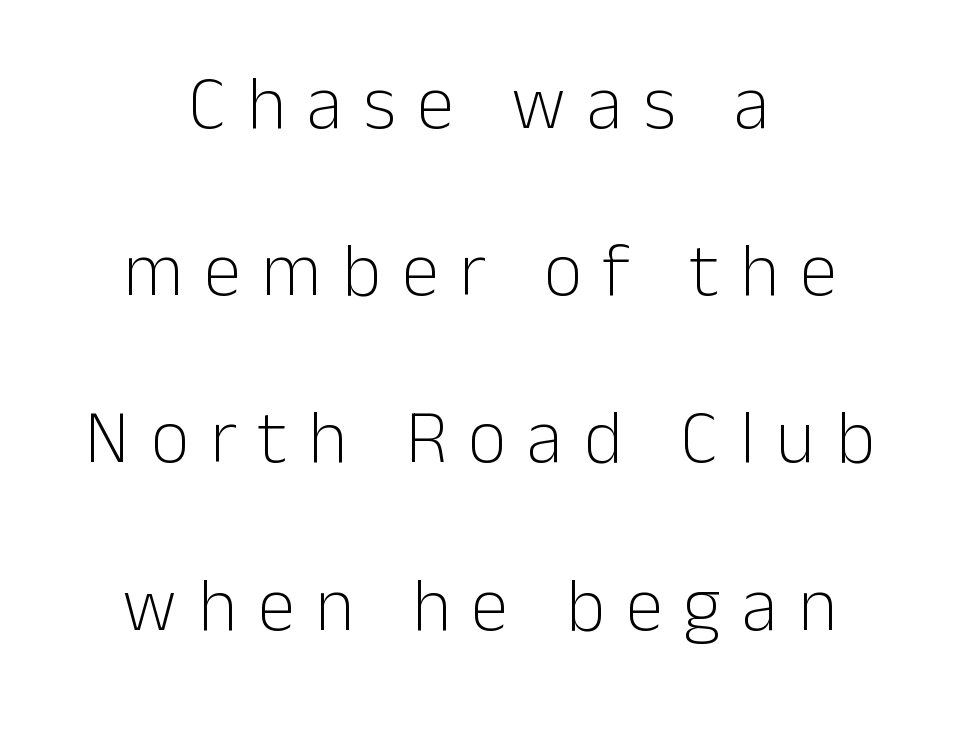
{"serif": "no", "italic": "no", "bold": "no", "weight": "light", "width": "normal", "stroke_contrast": "low", "x_height": "medium", "monospaced": "no", "underline": "no", "align": "center", "line_spacing": "loose", "line_spacing_ratio": 2.23, "letter_spacing": "wide", "letter_spacing_em": 0.28, "glyph_px": 75}
